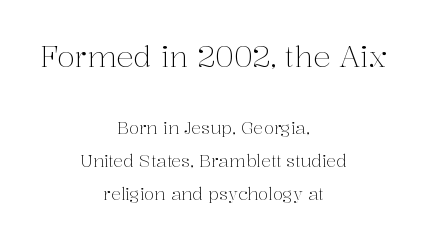
{"serif": "yes", "italic": "no", "bold": "no", "weight": "light", "width": "normal", "stroke_contrast": "medium", "x_height": "medium", "monospaced": "no", "underline": "no", "align": "center", "line_spacing": "loose", "line_spacing_ratio": 1.95, "letter_spacing": "normal", "letter_spacing_em": 0.0, "larger_block": "first", "size_ratio": 1.71, "glyph_px": 29}
